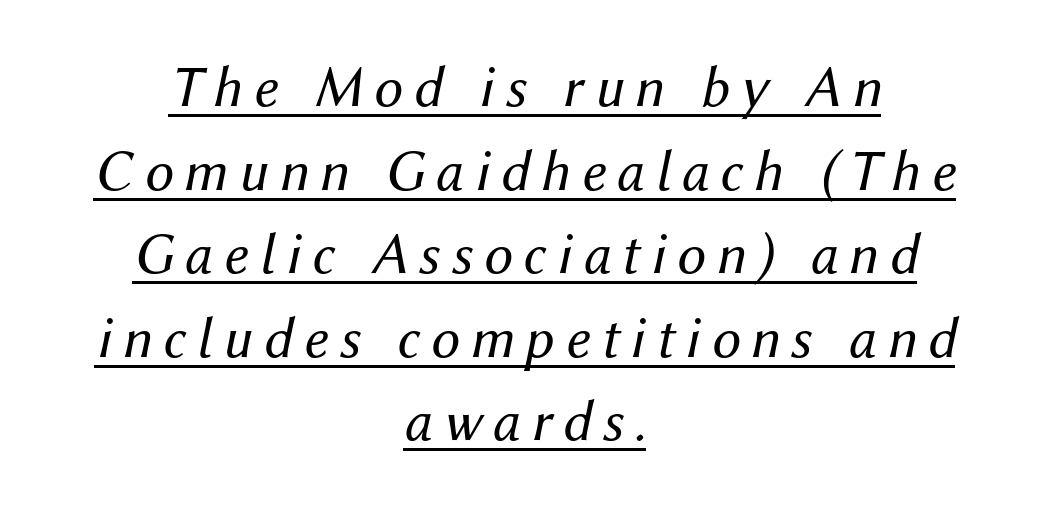
The image shows 58 px regular-weight type, italic (leaning right); set centered, normal line spacing (1.44x), underlined; medium stroke contrast and a medium x-height.
